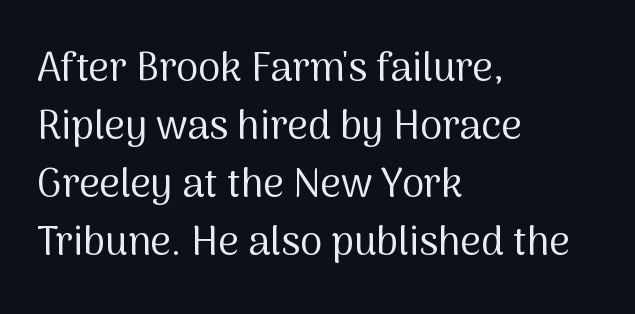
{"serif": "no", "italic": "no", "bold": "no", "weight": "regular", "width": "normal", "stroke_contrast": "medium", "x_height": "medium", "monospaced": "no", "underline": "no", "align": "left", "line_spacing": "normal", "line_spacing_ratio": 1.45, "letter_spacing": "normal", "letter_spacing_em": 0.0, "glyph_px": 40}
